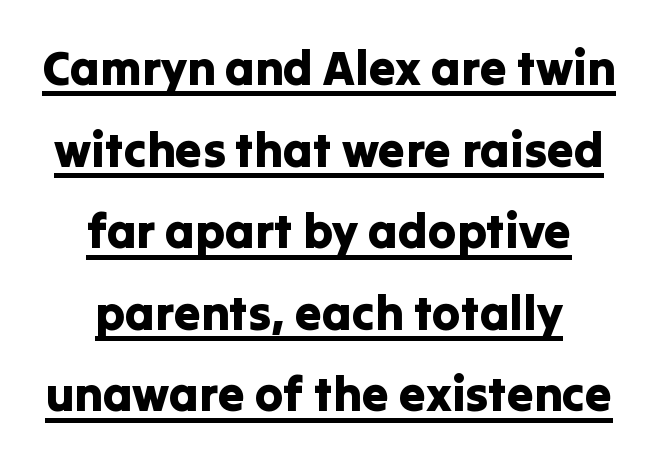
The image shows 48 px sans-serif type, upright; set centered, normal line spacing (1.7x), normal letter spacing, underlined; low stroke contrast and a medium x-height.
